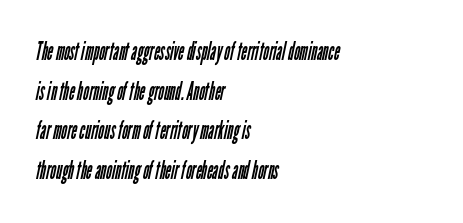
Q: Is the text bold? A: No.
Q: Is the text underlined? A: No.
Q: How is the paragraph aligned? A: Left-aligned.
Q: Is the spacing between letters normal or unusually wide? A: Normal.
Q: Is the spacing between lines tight, normal or loose? A: Normal.
